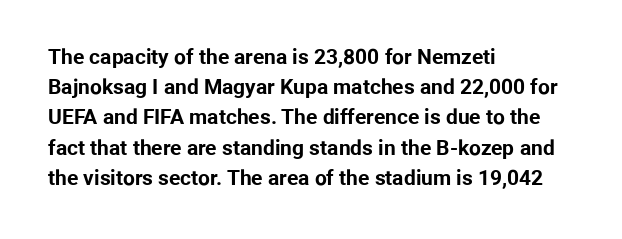
{"italic": "no", "bold": "yes", "underline": "no", "align": "left", "line_spacing": "normal", "line_spacing_ratio": 1.44, "letter_spacing": "normal", "letter_spacing_em": 0.0, "glyph_px": 21}
